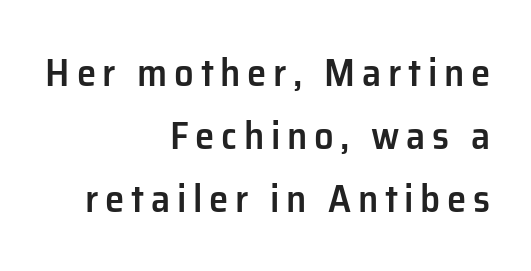
Q: Is the text bold? A: Semi-bold.
Q: Is the text italic (slanted)? A: No, it is upright.
Q: Is the typeface a serif or a sans-serif typeface? A: Sans-serif.
Q: Is the text underlined? A: No.
Q: How is the paragraph aligned? A: Right-aligned.
Q: Is the spacing between lines tight, normal or loose? A: Normal.
Q: Width (condensed, normal, or wide)? A: Normal.
Q: Stroke contrast? A: Low.
Q: x-height? A: Medium.
Q: Monospaced? A: No.
